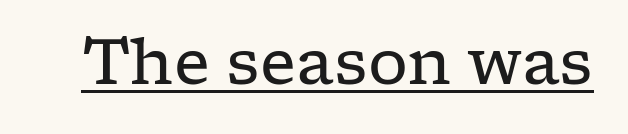
Q: Is the text bold? A: No.
Q: Is the text italic (slanted)? A: No, it is upright.
Q: Is the typeface a serif or a sans-serif typeface? A: Serif.
Q: Is the text underlined? A: Yes.
Q: Is the spacing between letters normal or unusually wide? A: Normal.
Q: Width (condensed, normal, or wide)? A: Wide.
Q: Stroke contrast? A: Low.
Q: x-height? A: Medium.
Q: Monospaced? A: No.
